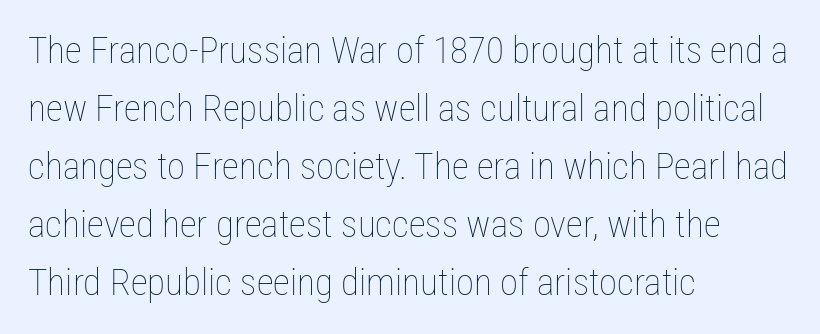
Nothing heavy about these letters — not bold at all. Notice how descenders clear the ascenders below comfortably — that's standard leading. Notice how the passage keeps a crisp vertical edge on the left only. Just letters on the line, the space beneath them empty. Observe the ordinary spacing: letters are neighbours, not strangers. Posture: vertical.
